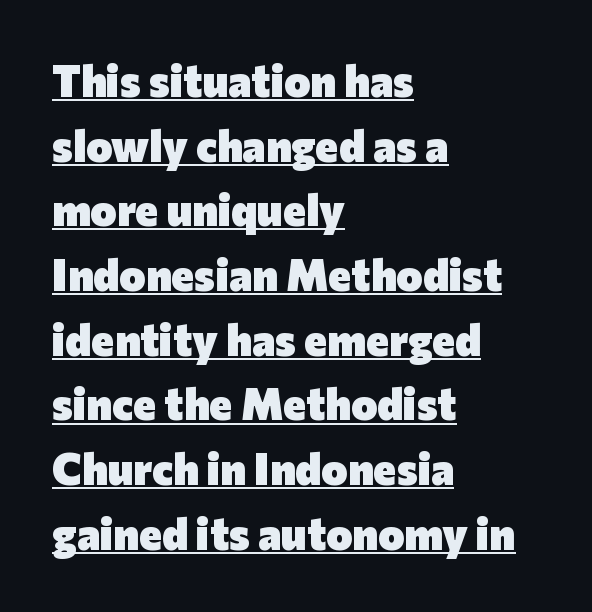
Q: Is the text bold? A: Yes.
Q: Is the text italic (slanted)? A: No, it is upright.
Q: Is the typeface a serif or a sans-serif typeface? A: Sans-serif.
Q: Is the text underlined? A: Yes.
Q: How is the paragraph aligned? A: Left-aligned.
Q: Is the spacing between letters normal or unusually wide? A: Normal.
Q: Is the spacing between lines tight, normal or loose? A: Normal.
Q: Width (condensed, normal, or wide)? A: Normal.
Q: Stroke contrast? A: Low.
Q: x-height? A: Medium.
Q: Monospaced? A: No.
